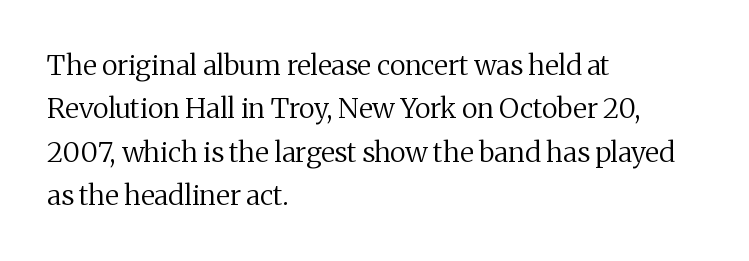
The typography opts for an upright posture over an oblique one. The string is rendered with underlining switched off. The designer left line spacing at the default. The lines are quadded left. You could not count columns in this text — the font is proportionally spaced.
